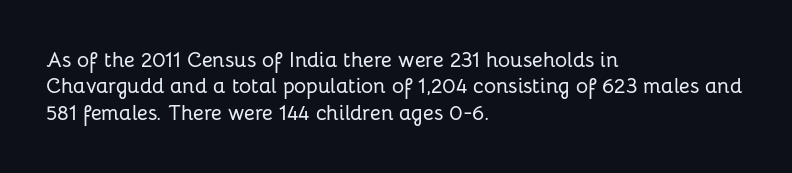
Is there much room between lines? A standard amount, neither cramped nor airy. The line texture is even and compact thanks to regular tracking. In terms of posture, this sample is upright. The paragraph has a hard left edge and a soft right edge. The strip under each line holds only bare page.
